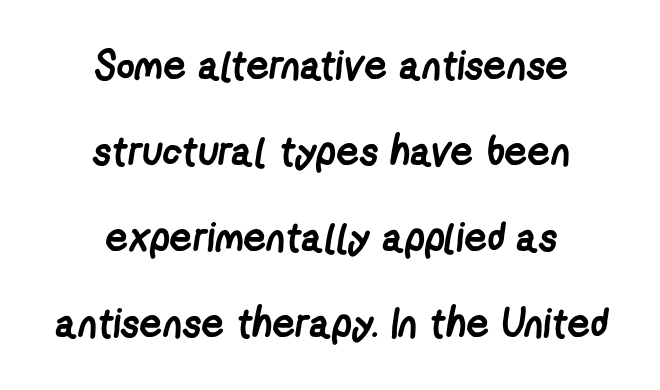
{"serif": "no", "bold": "yes", "weight": "semibold", "width": "condensed", "stroke_contrast": "low", "x_height": "medium", "monospaced": "no", "underline": "no", "align": "center", "line_spacing": "loose", "line_spacing_ratio": 2.15, "letter_spacing": "normal", "letter_spacing_em": 0.0, "glyph_px": 40}
